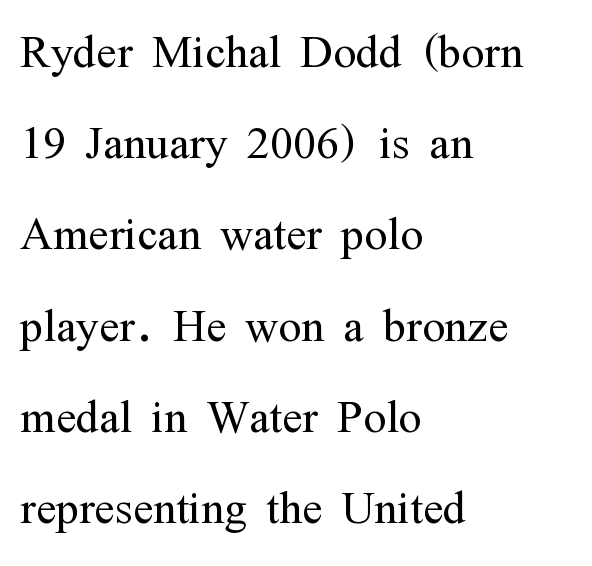
The image shows 60 px light, condensed serif type, upright; set left-aligned, normal line spacing (1.52x), normal letter spacing, not underlined; medium stroke contrast and a medium x-height.
